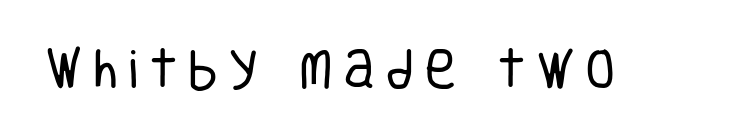
{"serif": "no", "italic": "no", "bold": "no", "weight": "regular", "width": "condensed", "stroke_contrast": "low", "x_height": "large", "monospaced": "no", "underline": "no", "letter_spacing": "wide", "letter_spacing_em": 0.23, "glyph_px": 44}
